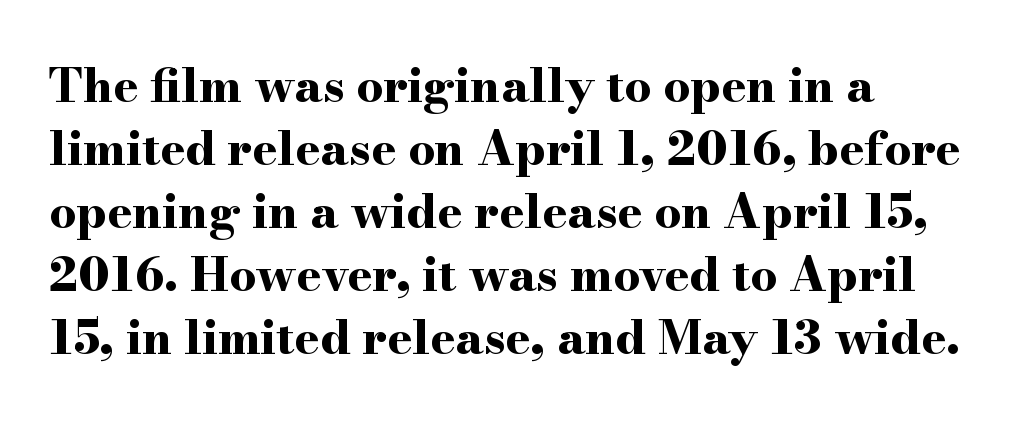
The image shows 47 px bold, wide serif type, upright; set left-aligned, normal line spacing (1.34x), normal letter spacing, not underlined; high stroke contrast and a small x-height.
